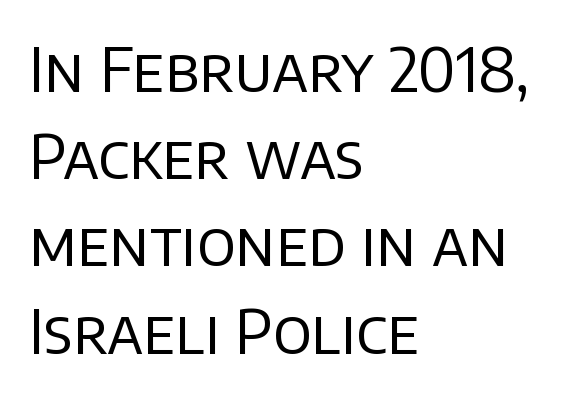
The image shows 61 px regular-weight sans-serif type, upright; set left-aligned, normal line spacing (1.43x), normal letter spacing, not underlined; low stroke contrast and a large x-height.
